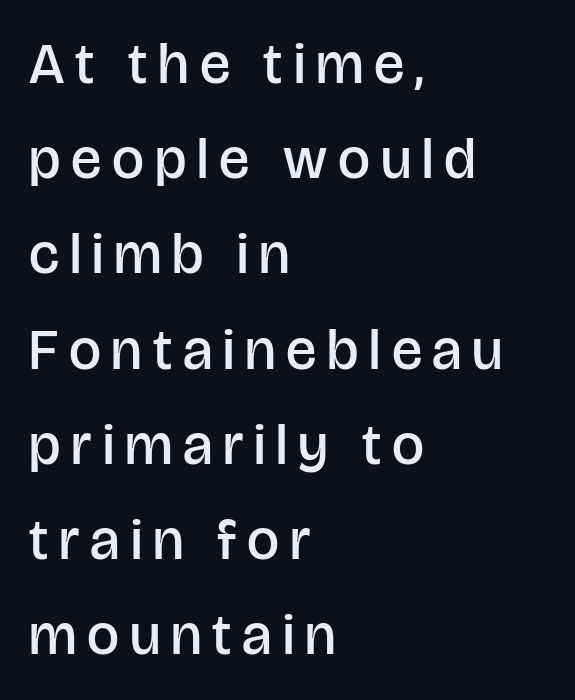
The image shows 57 px semibold sans-serif type, upright; set left-aligned, normal line spacing (1.67x), not underlined; low stroke contrast and a large x-height.
